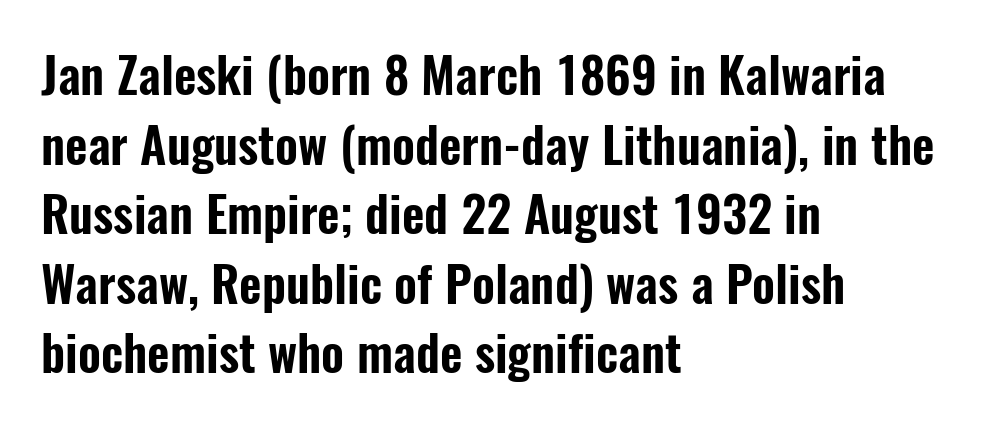
Q: Is the text italic (slanted)? A: No, it is upright.
Q: Is the typeface a serif or a sans-serif typeface? A: Sans-serif.
Q: Is the text underlined? A: No.
Q: How is the paragraph aligned? A: Left-aligned.
Q: Is the spacing between letters normal or unusually wide? A: Normal.
Q: Is the spacing between lines tight, normal or loose? A: Normal.
Q: Width (condensed, normal, or wide)? A: Condensed.
Q: Stroke contrast? A: Low.
Q: x-height? A: Medium.
Q: Monospaced? A: No.
